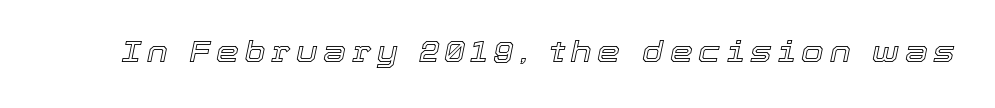
Spacing verdict: proportional, widths tailored to each character. Honestly, the letter spacing is so wide it's the main thing you notice. Yep, that's italic — everything's leaning. Descenders hang freely into open space.
